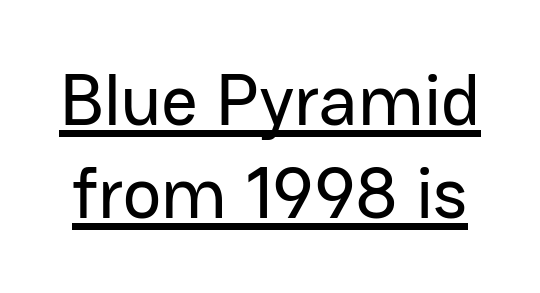
Q: Is the text italic (slanted)? A: No, it is upright.
Q: Is the typeface a serif or a sans-serif typeface? A: Sans-serif.
Q: Is the text underlined? A: Yes.
Q: Is the spacing between letters normal or unusually wide? A: Normal.
Q: Is the spacing between lines tight, normal or loose? A: Normal.
Q: Width (condensed, normal, or wide)? A: Normal.
Q: Stroke contrast? A: Low.
Q: x-height? A: Medium.
Q: Monospaced? A: No.
